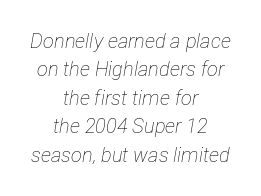
{"italic": "yes", "lean": "right", "slant_degrees": 12, "bold": "no", "underline": "no", "align": "center", "line_spacing": "normal", "line_spacing_ratio": 1.42, "letter_spacing": "normal", "letter_spacing_em": 0.0, "glyph_px": 20}
